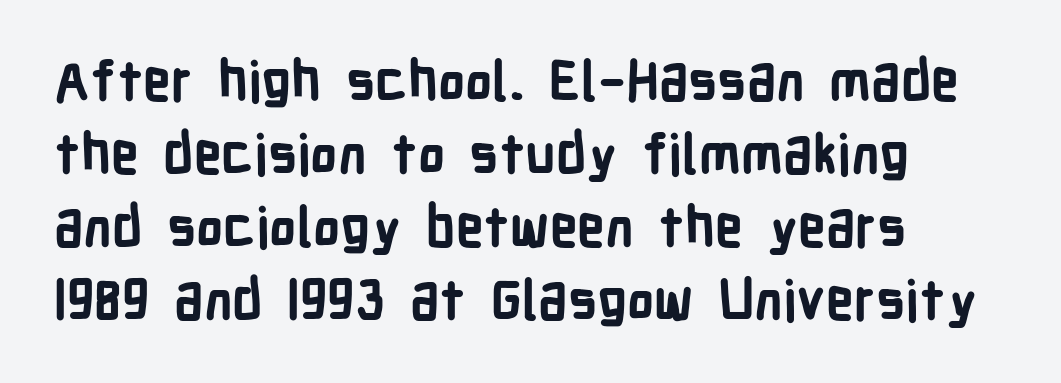
{"serif": "no", "italic": "no", "bold": "yes", "weight": "bold", "width": "condensed", "stroke_contrast": "low", "x_height": "medium", "monospaced": "no", "underline": "no", "align": "left", "line_spacing": "normal", "line_spacing_ratio": 1.33, "letter_spacing": "normal", "letter_spacing_em": 0.0, "glyph_px": 55}
